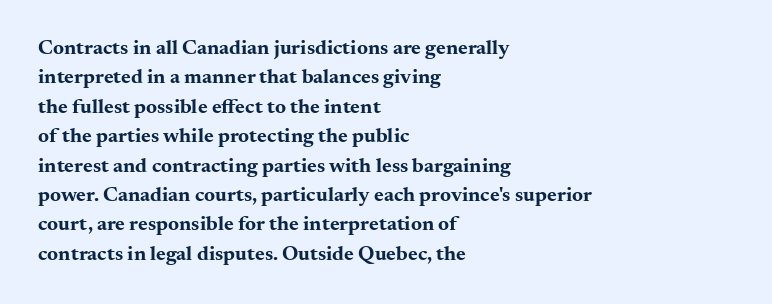
The image shows 21 px bold type, upright; set left-aligned, normal line spacing (1.4x), normal letter spacing, not underlined.
